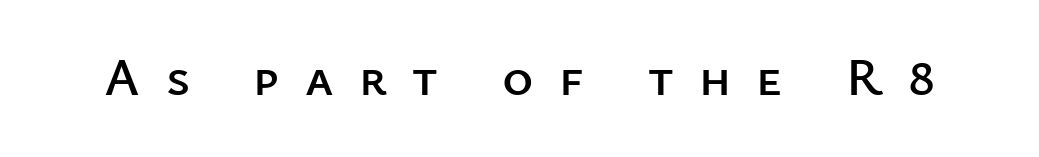
{"serif": "no", "italic": "no", "width": "normal", "stroke_contrast": "low", "x_height": "medium", "monospaced": "no", "underline": "no", "letter_spacing": "wide", "letter_spacing_em": 0.48, "glyph_px": 53}
